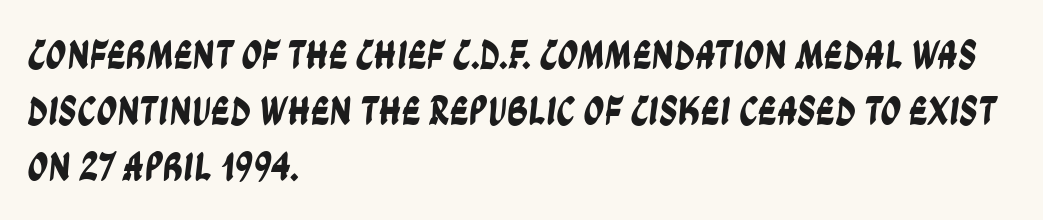
Q: Is the typeface a serif or a sans-serif typeface? A: Sans-serif.
Q: Is the text underlined? A: No.
Q: How is the paragraph aligned? A: Left-aligned.
Q: Is the spacing between letters normal or unusually wide? A: Normal.
Q: Is the spacing between lines tight, normal or loose? A: Normal.
Q: Width (condensed, normal, or wide)? A: Condensed.
Q: Stroke contrast? A: Low.
Q: x-height? A: Large.
Q: Monospaced? A: No.
